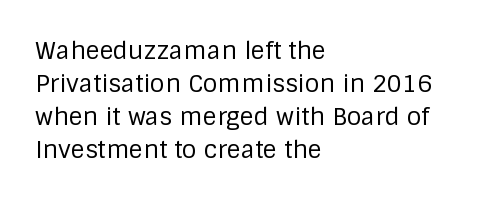
These lines stack with their left ends in a neat column. Letters rest on an invisible, unmarked baseline. The lines sit at an ordinary, default distance from one another. The type sits square on the baseline with zero lean. No letter is thick-stroked: the sample isn't bold. Default kerning and tracking; the words read as compact shapes.
